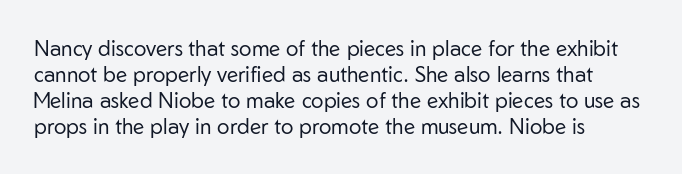
{"italic": "no", "bold": "no", "underline": "no", "align": "left", "line_spacing_ratio": 1.24, "letter_spacing": "normal", "letter_spacing_em": 0.0, "glyph_px": 21}
